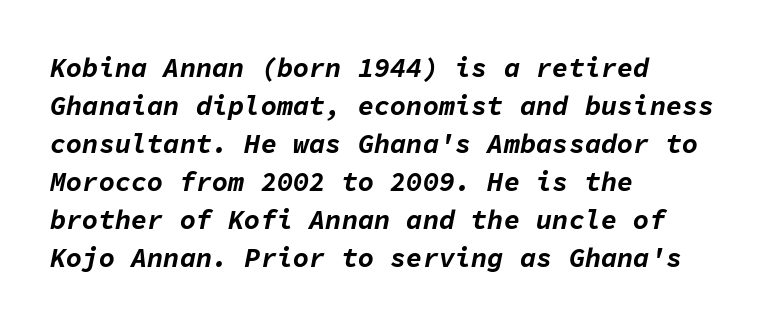
These lines sit exactly where default settings would place them. Emphasis-style slanted type is in use. Observe the ordinary spacing: letters are neighbours, not strangers. The text block is weighted toward the left margin, trailing off unevenly rightward.
